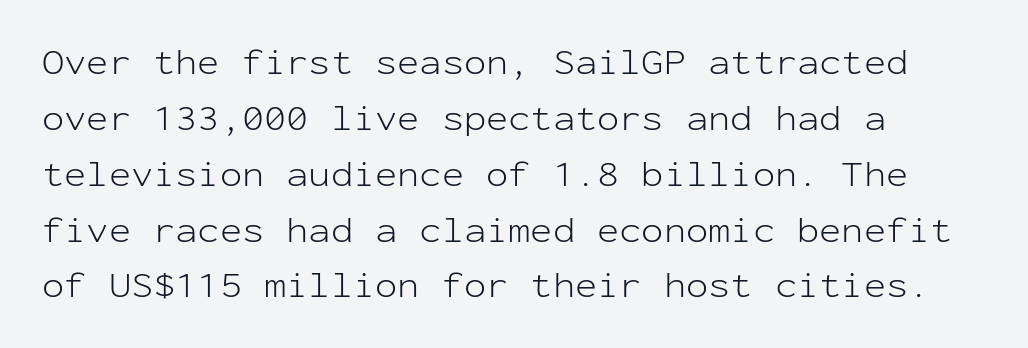
The image shows 37 px light sans-serif type, upright, monospaced; set left-aligned, normal line spacing (1.51x), normal letter spacing, not underlined; low stroke contrast and a medium x-height.
